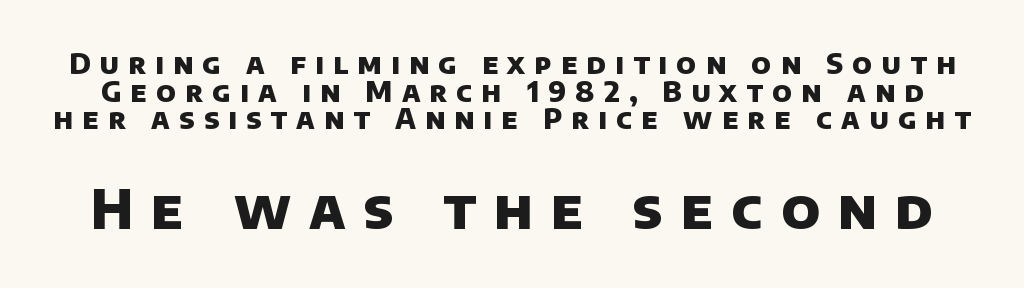
This sample uses expanded letter spacing, leaving extra air between glyphs. Is this a fixed-width face? No — the glyphs have proportional, varying widths. Visually, the bottom section dominates because its glyphs are scaled up. Rule under the text: the space is simply empty. These lines are composed in type without serifs. Students, this is bold: see how much ink each stroke carries.
